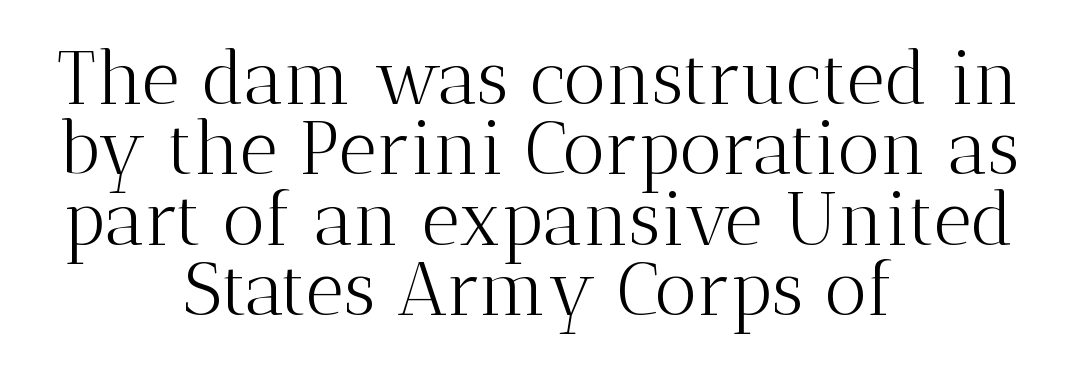
Alignment: centered. Heft: none added — not bold. Posture: upright roman. Baseline-to-baseline distance is barely more than the letter height.
